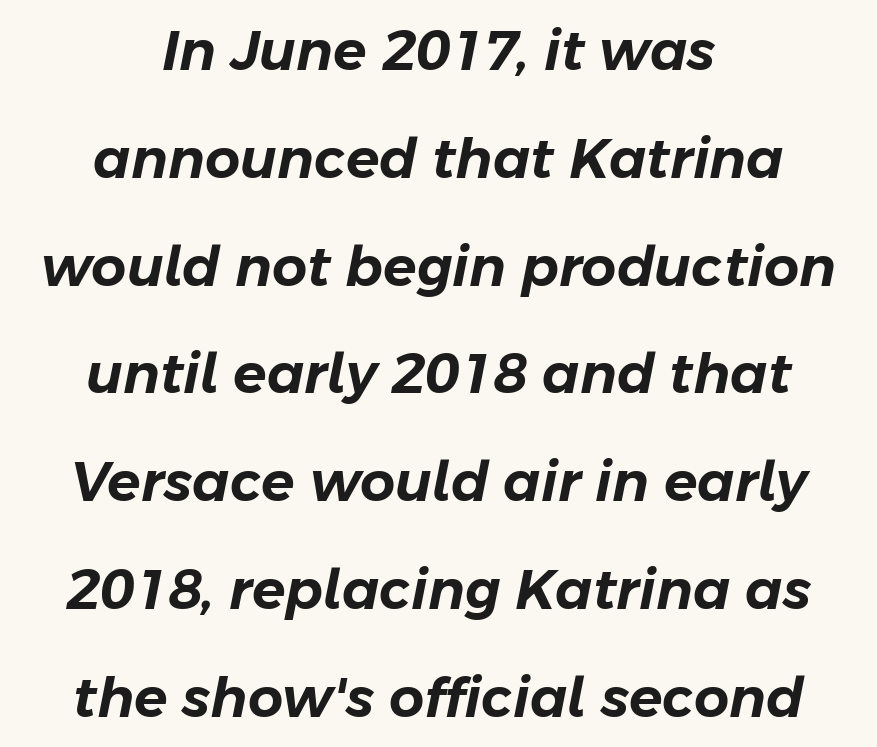
{"italic": "yes", "lean": "right", "slant_degrees": 11, "width": "normal", "stroke_contrast": "low", "x_height": "medium", "monospaced": "no", "underline": "no", "align": "center", "line_spacing": "loose", "line_spacing_ratio": 1.96, "letter_spacing": "normal", "letter_spacing_em": 0.0, "glyph_px": 55}
